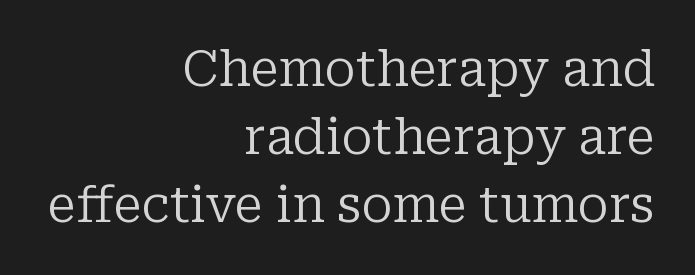
Q: Is the text bold? A: No.
Q: Is the text italic (slanted)? A: No, it is upright.
Q: Is the typeface a serif or a sans-serif typeface? A: Serif.
Q: Is the text underlined? A: No.
Q: How is the paragraph aligned? A: Right-aligned.
Q: Is the spacing between letters normal or unusually wide? A: Normal.
Q: Is the spacing between lines tight, normal or loose? A: Normal.
Q: Width (condensed, normal, or wide)? A: Normal.
Q: Stroke contrast? A: Low.
Q: x-height? A: Medium.
Q: Monospaced? A: No.
